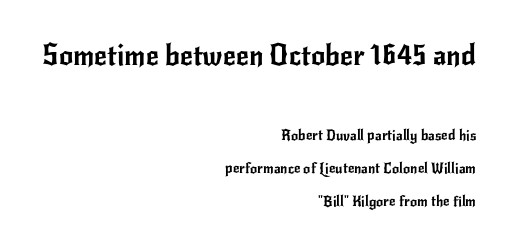
Q: Is the text italic (slanted)? A: No, it is upright.
Q: Is the typeface a serif or a sans-serif typeface? A: Sans-serif.
Q: Is the text underlined? A: No.
Q: How is the paragraph aligned? A: Right-aligned.
Q: Is the spacing between letters normal or unusually wide? A: Normal.
Q: Is the spacing between lines tight, normal or loose? A: Loose.
Q: Which block of text is set in a larger size, the first (top) or the second (bottom)? A: The first (top) one.
Q: Width (condensed, normal, or wide)? A: Normal.
Q: Stroke contrast? A: Low.
Q: x-height? A: Small.
Q: Monospaced? A: No.
